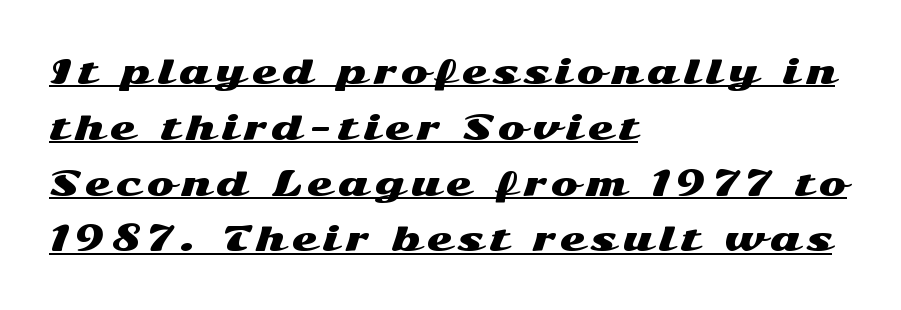
The image shows 33 px wide sans-serif type; set left-aligned, normal line spacing (1.69x), underlined; medium stroke contrast and a medium x-height.
